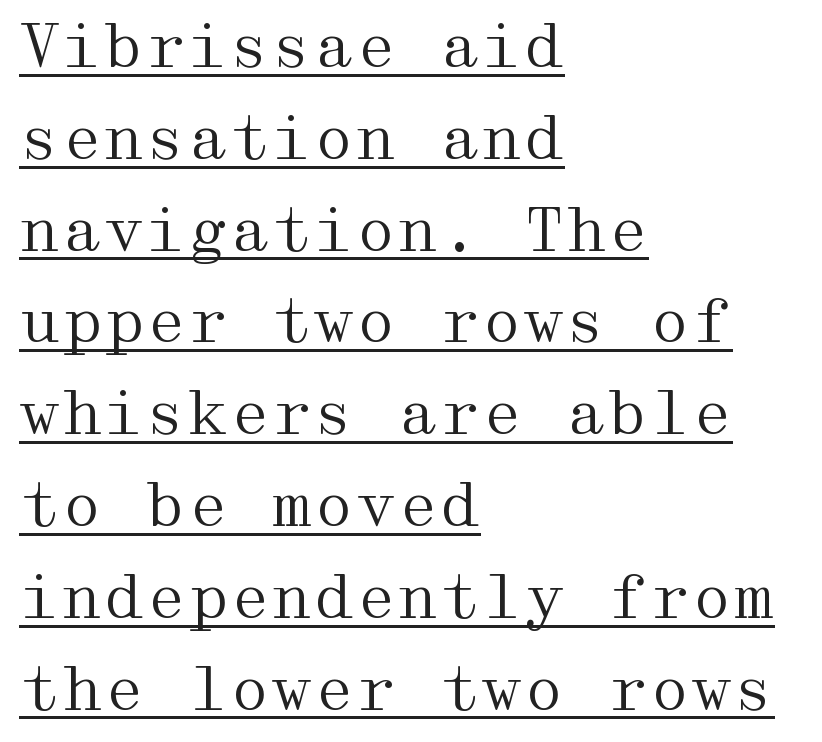
{"serif": "yes", "italic": "no", "bold": "no", "weight": "regular", "width": "wide", "stroke_contrast": "medium", "x_height": "medium", "underline": "yes", "align": "left", "line_spacing": "normal", "line_spacing_ratio": 1.53, "letter_spacing": "normal", "letter_spacing_em": 0.0, "glyph_px": 60}
